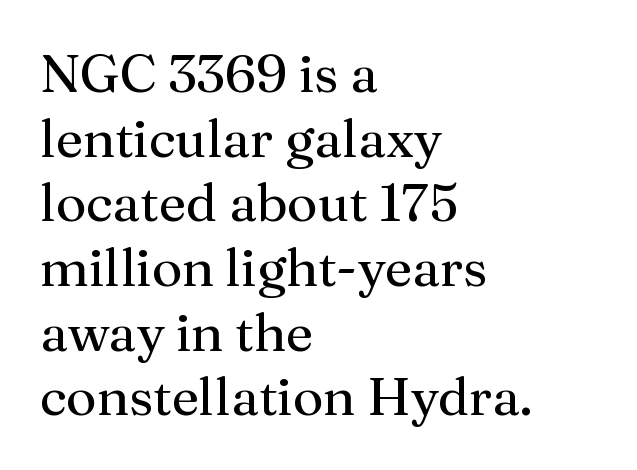
Q: Is the text bold? A: No.
Q: Is the text italic (slanted)? A: No, it is upright.
Q: Is the typeface a serif or a sans-serif typeface? A: Serif.
Q: Is the text underlined? A: No.
Q: How is the paragraph aligned? A: Left-aligned.
Q: Is the spacing between letters normal or unusually wide? A: Normal.
Q: Width (condensed, normal, or wide)? A: Normal.
Q: Stroke contrast? A: Medium.
Q: x-height? A: Medium.
Q: Monospaced? A: No.
